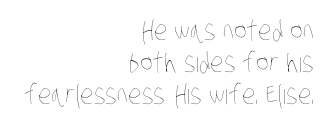
Q: Is the text bold? A: No.
Q: Is the text underlined? A: No.
Q: How is the paragraph aligned? A: Right-aligned.
Q: Is the spacing between letters normal or unusually wide? A: Normal.
